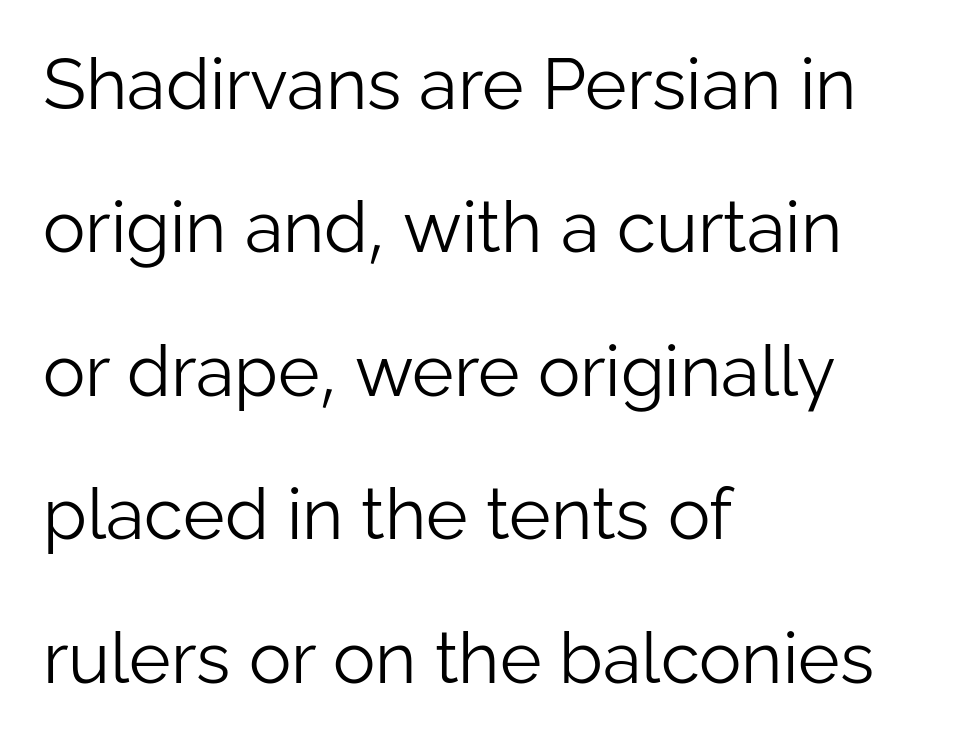
Q: Is the text bold? A: No.
Q: Is the text italic (slanted)? A: No, it is upright.
Q: Is the typeface a serif or a sans-serif typeface? A: Sans-serif.
Q: Is the text underlined? A: No.
Q: How is the paragraph aligned? A: Left-aligned.
Q: Is the spacing between letters normal or unusually wide? A: Normal.
Q: Is the spacing between lines tight, normal or loose? A: Loose.
Q: Width (condensed, normal, or wide)? A: Normal.
Q: Stroke contrast? A: Low.
Q: x-height? A: Medium.
Q: Monospaced? A: No.
